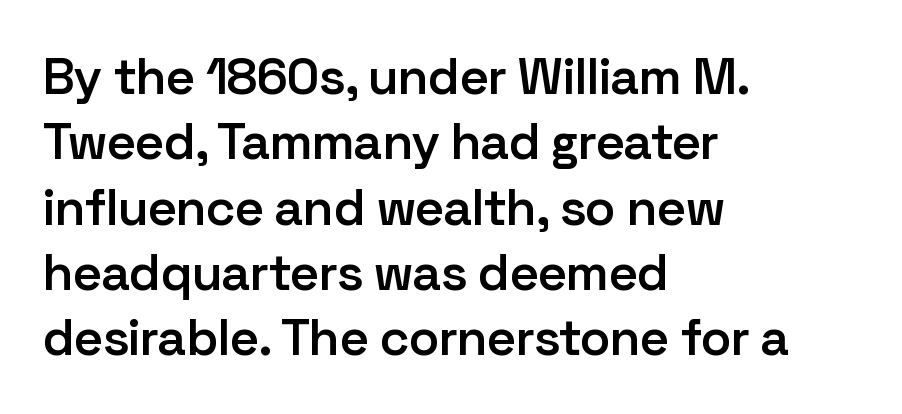
The image shows 51 px semibold sans-serif type, upright; set left-aligned, normal line spacing (1.28x), normal letter spacing, not underlined; low stroke contrast and a medium x-height.
